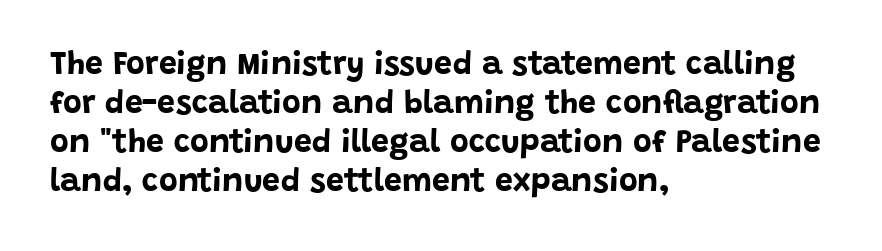
{"serif": "no", "italic": "no", "bold": "yes", "weight": "bold", "width": "normal", "stroke_contrast": "low", "x_height": "large", "monospaced": "no", "underline": "no", "align": "left", "line_spacing_ratio": 1.22, "letter_spacing": "normal", "letter_spacing_em": 0.0, "glyph_px": 32}
